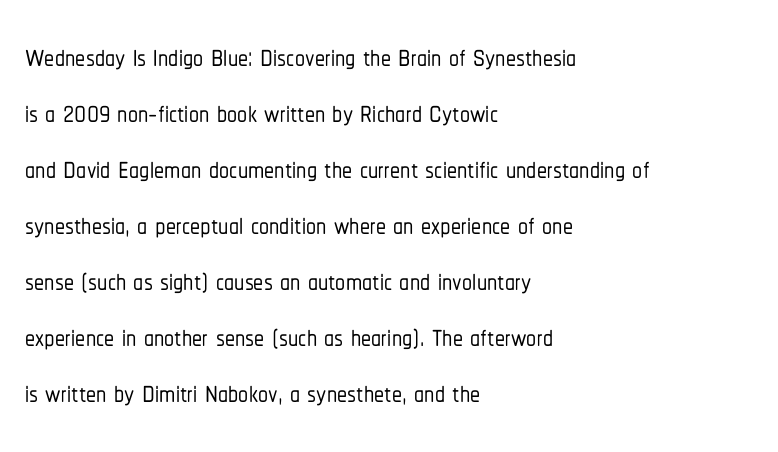
Vertically, the passage feels balanced, rows spaced as you'd expect. Do the characters align in a grid? No, the font is proportional. Tall strokes in this sample are plumb rather than angled. The letters sit at their default tracking, neither squeezed nor spread. The text block is weighted toward the left margin, trailing off unevenly rightward. Stroke terminals: plain, sans-serif.
